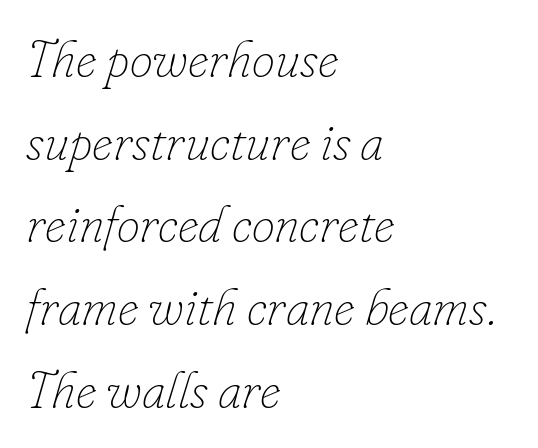
{"italic": "yes", "lean": "right", "slant_degrees": 16, "bold": "no", "weight": "thin", "width": "normal", "stroke_contrast": "low", "x_height": "small", "monospaced": "no", "underline": "no", "align": "left", "line_spacing": "normal", "line_spacing_ratio": 1.59, "letter_spacing": "normal", "letter_spacing_em": 0.0, "glyph_px": 52}
